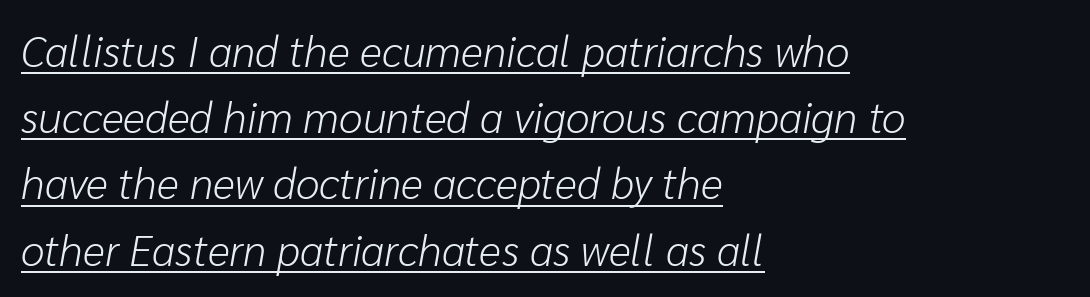
The image shows 43 px light type, italic (leaning right); set left-aligned, normal line spacing (1.54x), normal letter spacing, underlined; low stroke contrast and a medium x-height.
